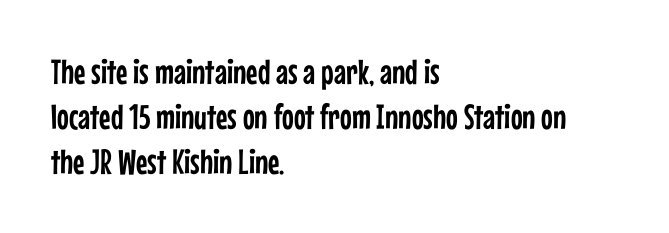
The image shows 35 px condensed sans-serif type, upright; set left-aligned, normal line spacing (1.28x), normal letter spacing, not underlined; low stroke contrast and a medium x-height.
